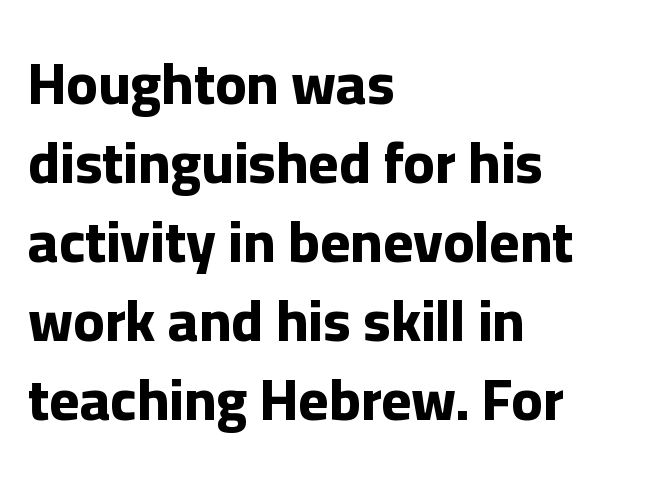
The image shows 58 px bold sans-serif type, upright; set left-aligned, normal line spacing (1.36x), normal letter spacing, not underlined; low stroke contrast and a medium x-height.
